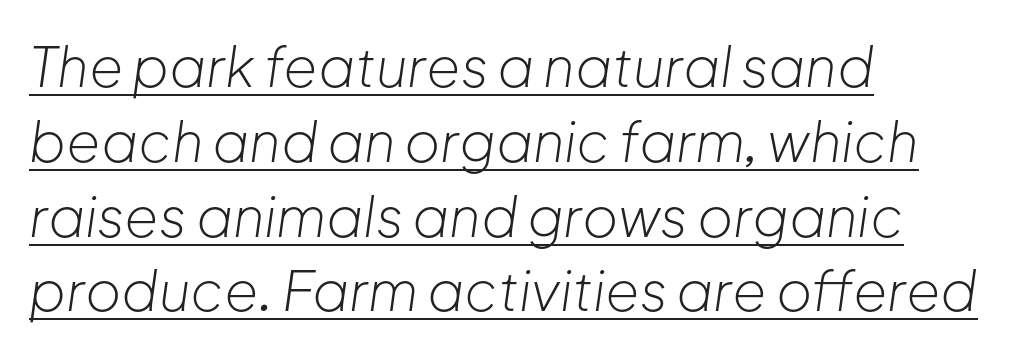
{"italic": "yes", "lean": "right", "slant_degrees": 8, "bold": "no", "weight": "light", "width": "normal", "stroke_contrast": "low", "x_height": "medium", "monospaced": "no", "underline": "yes", "align": "left", "line_spacing": "normal", "line_spacing_ratio": 1.36, "letter_spacing": "normal", "letter_spacing_em": 0.0, "glyph_px": 55}
